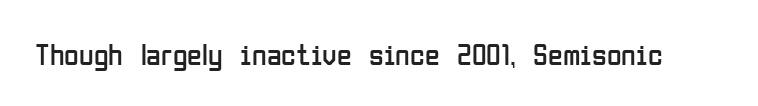
{"serif": "no", "italic": "no", "bold": "no", "weight": "regular", "width": "condensed", "stroke_contrast": "low", "x_height": "medium", "monospaced": "no", "underline": "no", "letter_spacing": "normal", "letter_spacing_em": 0.0, "glyph_px": 30}
